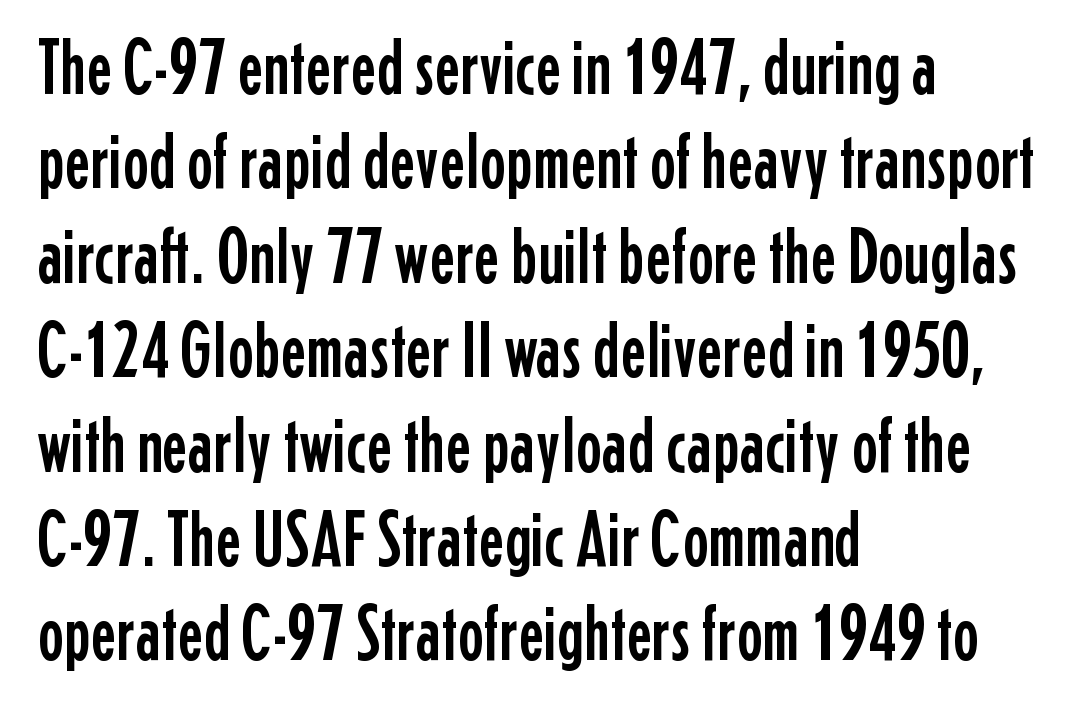
{"serif": "no", "italic": "no", "width": "condensed", "stroke_contrast": "low", "x_height": "medium", "monospaced": "no", "underline": "no", "align": "left", "line_spacing_ratio": 1.21, "letter_spacing": "normal", "letter_spacing_em": 0.0, "glyph_px": 78}
